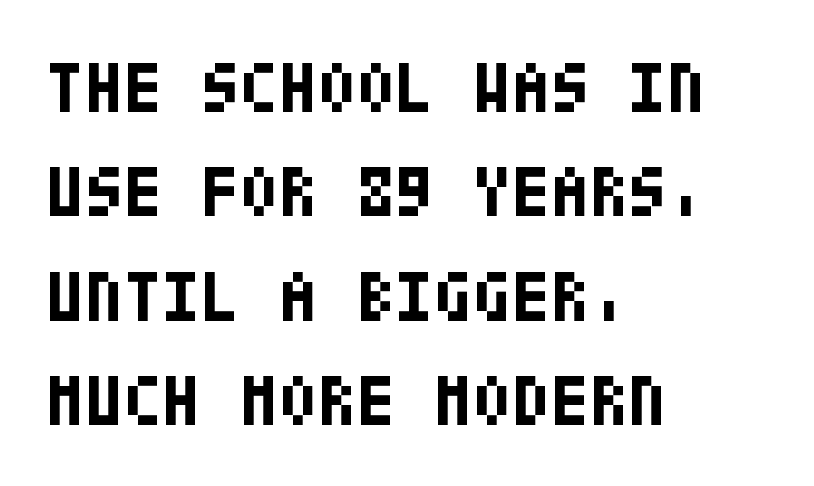
These lines stack with their left ends in a neat column. Posture: vertical. Normally led — the rows are evenly, conventionally spaced. Here the glyphs are tracked normally, forming tight word shapes.
